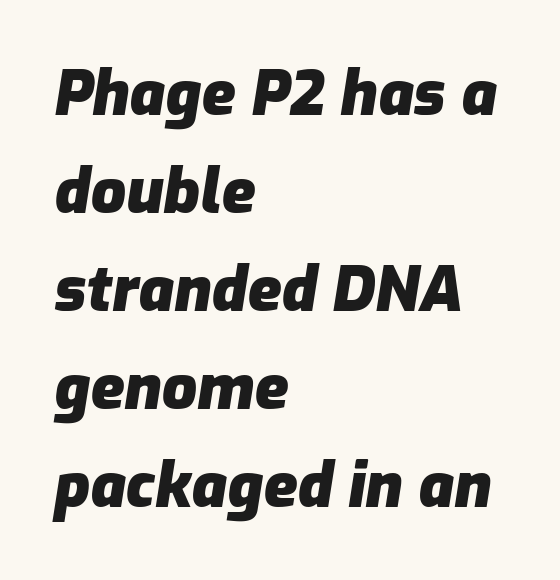
Q: Is the text bold? A: Yes.
Q: Is the text italic (slanted)? A: Yes, it leans right by about 9 degrees.
Q: Is the text underlined? A: No.
Q: How is the paragraph aligned? A: Left-aligned.
Q: Is the spacing between letters normal or unusually wide? A: Normal.
Q: Is the spacing between lines tight, normal or loose? A: Normal.
Q: Width (condensed, normal, or wide)? A: Normal.
Q: Stroke contrast? A: Low.
Q: x-height? A: Medium.
Q: Monospaced? A: No.
